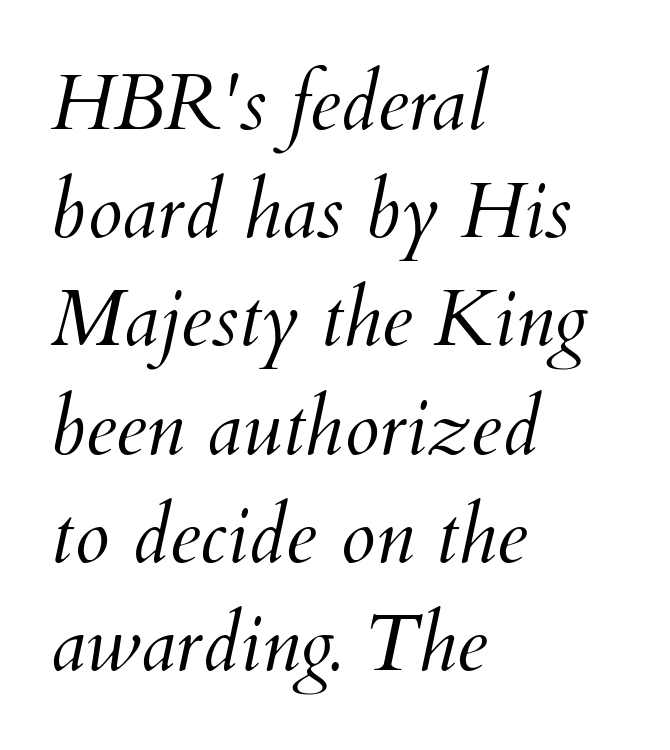
The image shows 79 px light type, italic (leaning right); set left-aligned, normal line spacing (1.37x), normal letter spacing, not underlined; medium stroke contrast and a small x-height.
